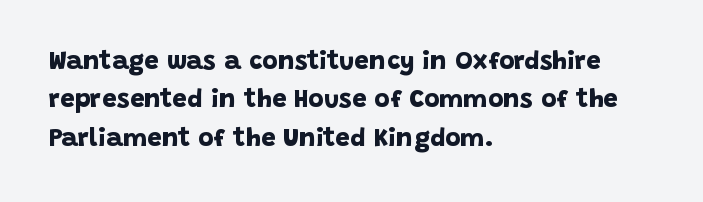
Check the space under the baseline: it is left empty. Spacing between characters is what you'd get straight out of the box. If you measured baseline to baseline, you'd find a middling distance. As a designer I'd log this as weight 700, bold. The paragraph shown leans on its left margin.
